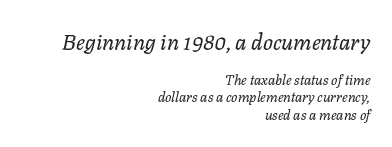
{"italic": "yes", "lean": "right", "slant_degrees": 11, "bold": "no", "underline": "no", "align": "right", "line_spacing_ratio": 1.24, "letter_spacing": "normal", "letter_spacing_em": 0.0, "larger_block": "first", "size_ratio": 1.57, "glyph_px": 22}
